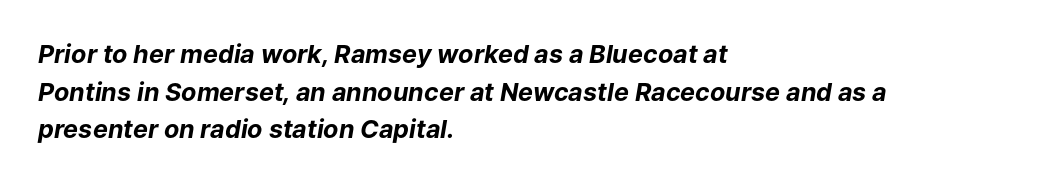
Look at the tracking — it's just the regular setting, nothing added. A full-strength bold gives these letters their thick strokes. The lines in this sample share a left origin and differ only in where they stop. The face used here has a pronounced slope to its letters.
